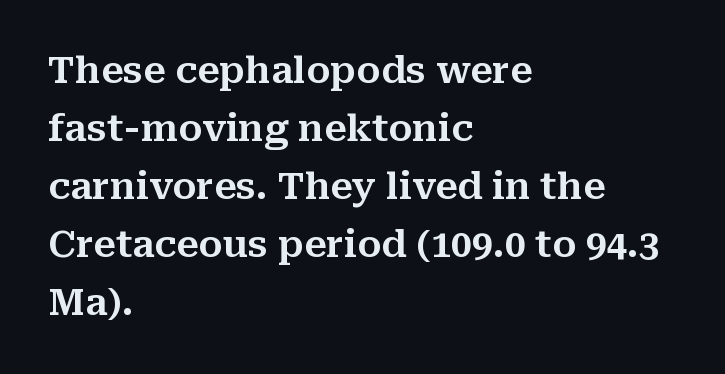
The image shows 37 px serif type, upright; set left-aligned, normal line spacing (1.57x), normal letter spacing, not underlined; medium stroke contrast and a medium x-height.
